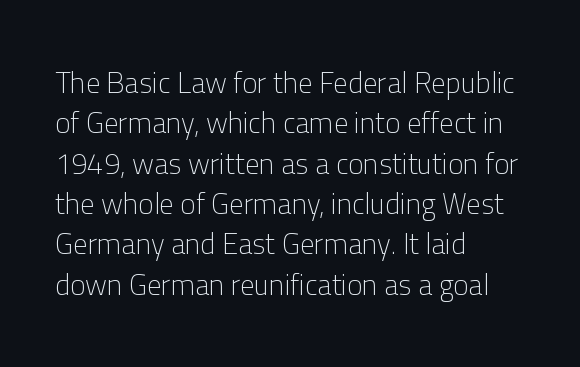
{"serif": "no", "italic": "no", "bold": "no", "weight": "light", "width": "normal", "stroke_contrast": "low", "x_height": "medium", "monospaced": "no", "underline": "no", "align": "left", "line_spacing": "normal", "line_spacing_ratio": 1.39, "letter_spacing": "normal", "letter_spacing_em": 0.0, "glyph_px": 29}
